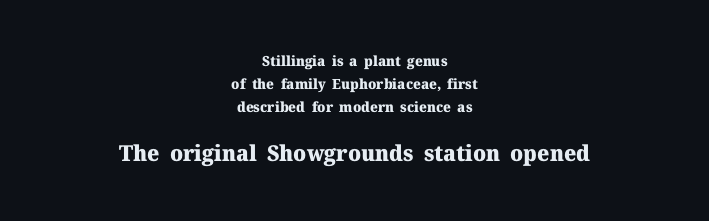
Q: Is the text bold? A: Yes.
Q: Is the text italic (slanted)? A: No, it is upright.
Q: Is the text underlined? A: No.
Q: How is the paragraph aligned? A: Centered.
Q: Is the spacing between letters normal or unusually wide? A: Normal.
Q: Is the spacing between lines tight, normal or loose? A: Normal.
Q: Which block of text is set in a larger size, the first (top) or the second (bottom)? A: The second (bottom) one.
